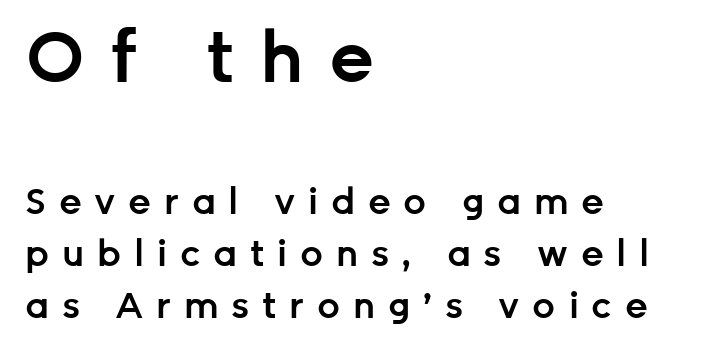
Q: Is the text bold? A: Semi-bold.
Q: Is the text italic (slanted)? A: No, it is upright.
Q: Is the typeface a serif or a sans-serif typeface? A: Sans-serif.
Q: Is the text underlined? A: No.
Q: How is the paragraph aligned? A: Left-aligned.
Q: Is the spacing between letters normal or unusually wide? A: Unusually wide.
Q: Is the spacing between lines tight, normal or loose? A: Normal.
Q: Which block of text is set in a larger size, the first (top) or the second (bottom)? A: The first (top) one.
Q: Width (condensed, normal, or wide)? A: Normal.
Q: Stroke contrast? A: Low.
Q: x-height? A: Medium.
Q: Monospaced? A: No.
